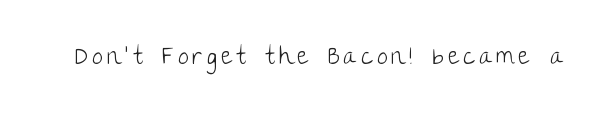
Only glyphs here, with clear space below each row. Posture: upright roman. The font is comparable to plain body text, perhaps lighter.
